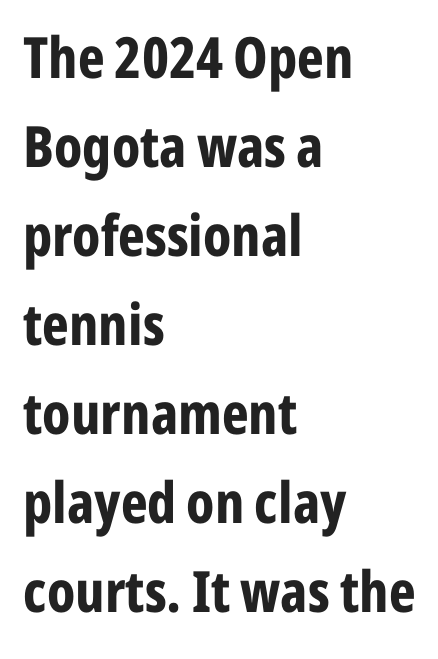
{"serif": "no", "italic": "no", "bold": "yes", "weight": "bold", "width": "condensed", "stroke_contrast": "low", "x_height": "medium", "monospaced": "no", "underline": "no", "align": "left", "line_spacing": "normal", "line_spacing_ratio": 1.56, "letter_spacing": "normal", "letter_spacing_em": 0.0, "glyph_px": 57}
